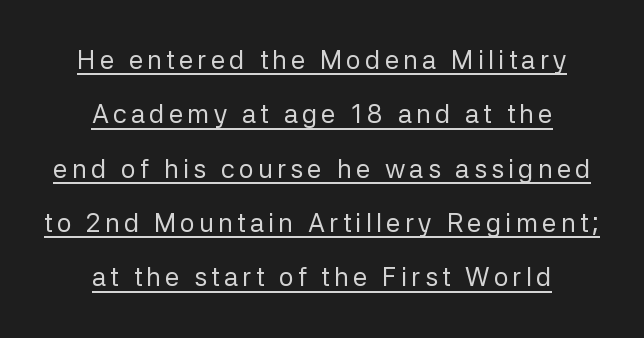
{"italic": "no", "bold": "no", "underline": "yes", "align": "center", "line_spacing": "loose", "line_spacing_ratio": 2.09, "glyph_px": 26}
